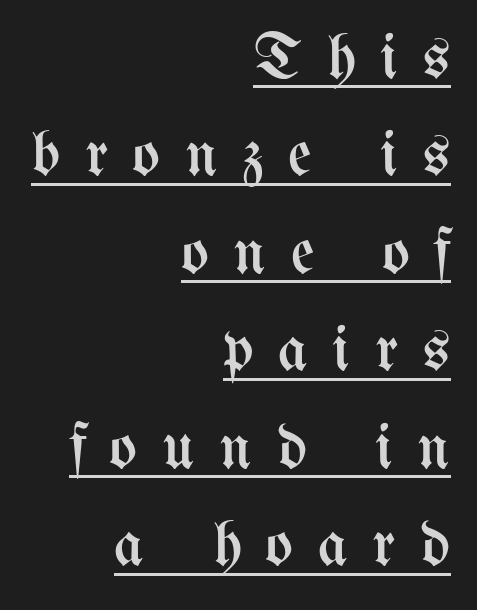
Q: Is the text bold? A: No.
Q: Is the text italic (slanted)? A: No, it is upright.
Q: Is the text underlined? A: Yes.
Q: How is the paragraph aligned? A: Right-aligned.
Q: Is the spacing between letters normal or unusually wide? A: Unusually wide.
Q: Is the spacing between lines tight, normal or loose? A: Normal.
Q: Width (condensed, normal, or wide)? A: Condensed.
Q: Stroke contrast? A: Medium.
Q: x-height? A: Medium.
Q: Monospaced? A: No.
